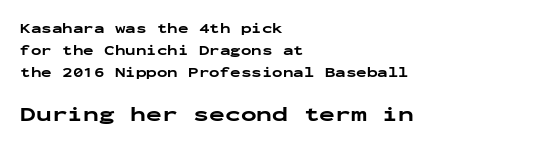
{"italic": "no", "bold": "yes", "underline": "no", "align": "left", "line_spacing": "normal", "line_spacing_ratio": 1.56, "letter_spacing": "normal", "letter_spacing_em": 0.0, "larger_block": "second", "size_ratio": 1.5, "glyph_px": 21}
